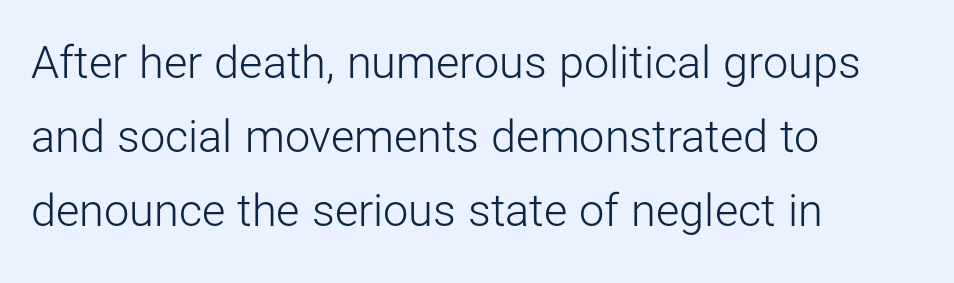
Q: Is the text bold? A: No.
Q: Is the text italic (slanted)? A: No, it is upright.
Q: Is the typeface a serif or a sans-serif typeface? A: Sans-serif.
Q: Is the text underlined? A: No.
Q: How is the paragraph aligned? A: Left-aligned.
Q: Is the spacing between letters normal or unusually wide? A: Normal.
Q: Is the spacing between lines tight, normal or loose? A: Normal.
Q: Width (condensed, normal, or wide)? A: Normal.
Q: Stroke contrast? A: Low.
Q: x-height? A: Medium.
Q: Monospaced? A: No.
